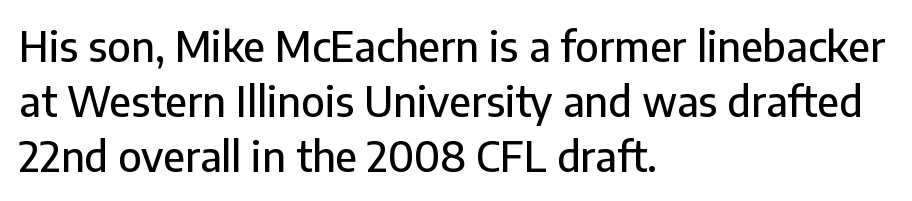
{"serif": "no", "italic": "no", "width": "normal", "stroke_contrast": "low", "x_height": "medium", "monospaced": "no", "underline": "no", "align": "left", "line_spacing": "normal", "line_spacing_ratio": 1.34, "letter_spacing": "normal", "letter_spacing_em": 0.0, "glyph_px": 41}
